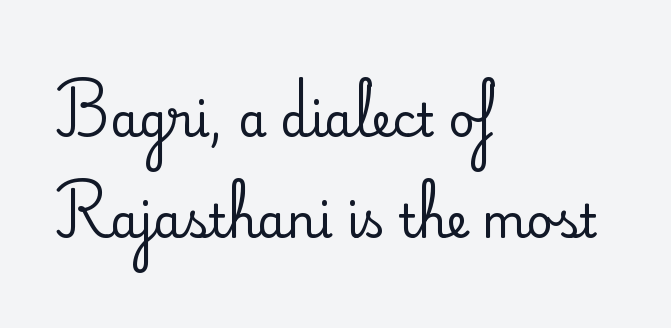
{"serif": "yes", "italic": "no", "width": "normal", "stroke_contrast": "medium", "x_height": "small", "monospaced": "no", "underline": "no", "align": "left", "line_spacing": "loose", "line_spacing_ratio": 2.19, "letter_spacing": "normal", "letter_spacing_em": 0.0, "glyph_px": 46}
